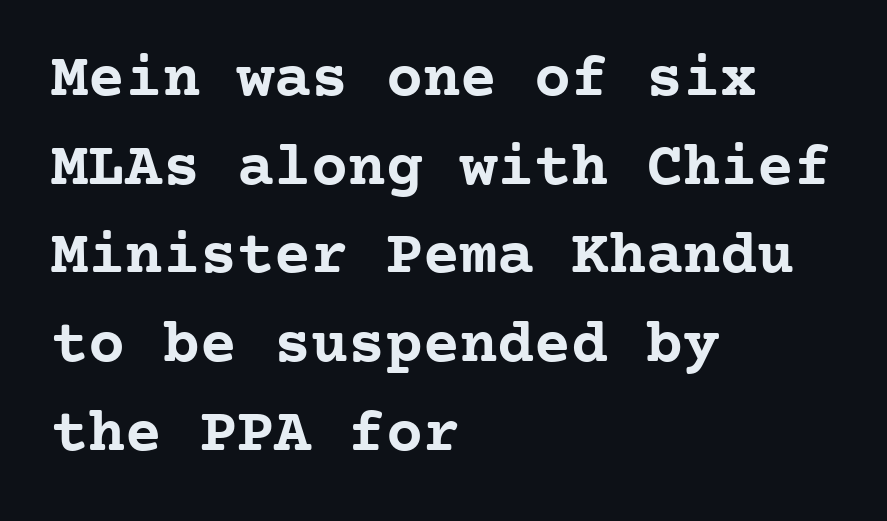
{"serif": "yes", "italic": "no", "bold": "yes", "weight": "semibold", "width": "normal", "stroke_contrast": "low", "x_height": "medium", "monospaced": "yes", "underline": "no", "align": "left", "line_spacing": "normal", "line_spacing_ratio": 1.43, "letter_spacing": "normal", "letter_spacing_em": 0.0, "glyph_px": 62}
